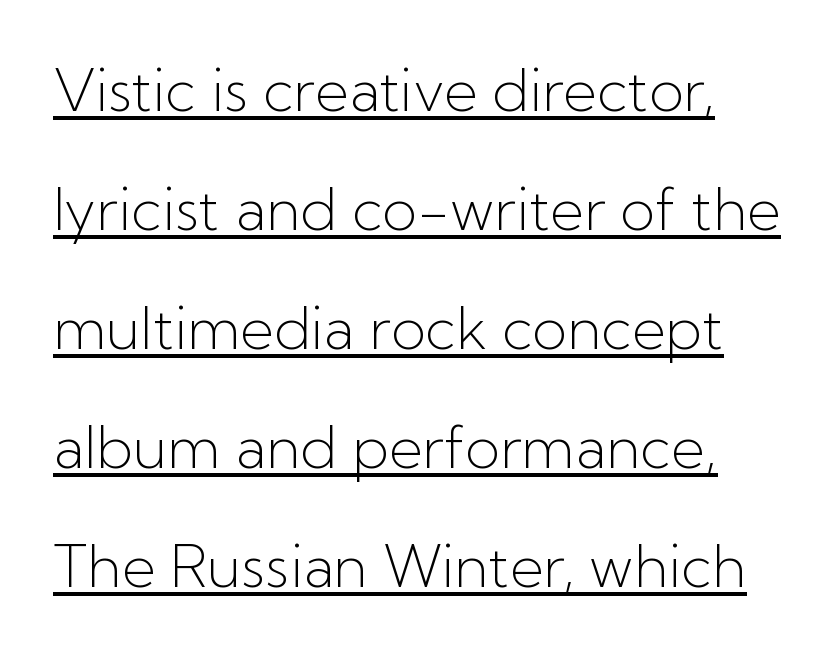
{"serif": "no", "italic": "no", "bold": "no", "weight": "light", "width": "normal", "stroke_contrast": "low", "x_height": "medium", "monospaced": "no", "underline": "yes", "line_spacing": "loose", "line_spacing_ratio": 2.05, "letter_spacing": "normal", "letter_spacing_em": 0.0, "glyph_px": 58}
